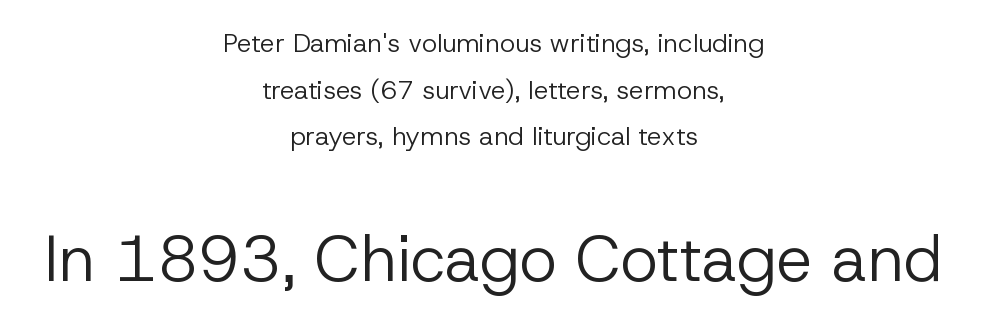
Q: Is the text bold? A: No.
Q: Is the text italic (slanted)? A: No, it is upright.
Q: Is the typeface a serif or a sans-serif typeface? A: Sans-serif.
Q: Is the text underlined? A: No.
Q: How is the paragraph aligned? A: Centered.
Q: Is the spacing between letters normal or unusually wide? A: Normal.
Q: Which block of text is set in a larger size, the first (top) or the second (bottom)? A: The second (bottom) one.
Q: Width (condensed, normal, or wide)? A: Normal.
Q: Stroke contrast? A: Low.
Q: x-height? A: Medium.
Q: Monospaced? A: No.
